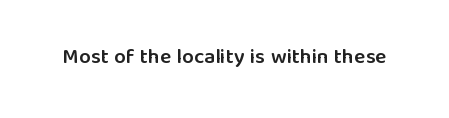
Typesetter's note: demi weight, one step under bold. The specimen omits any rule beneath the text block's lines. Is there any slant? The stems are plumb. Does extra space separate the letters? No, they use regular spacing.
